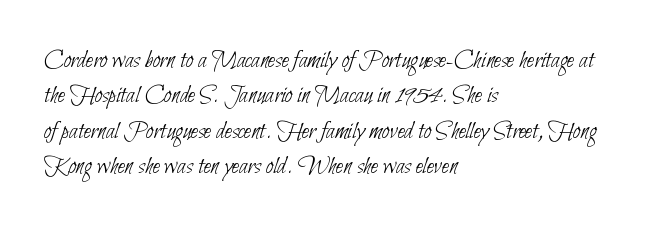
The image shows 26 px text type; set left-aligned, normal line spacing (1.36x), normal letter spacing, not underlined.
